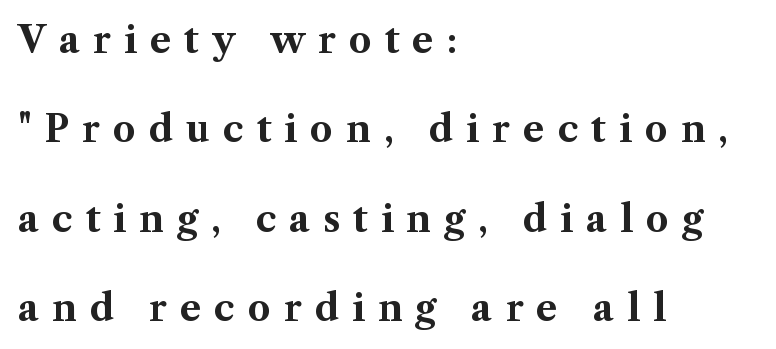
This sample is left-justified, so line endings fall wherever the words run out. The lettering holds an erect, upright posture throughout. This sample trades compactness for vertical openness between lines. Note: serifs present on the glyphs.
